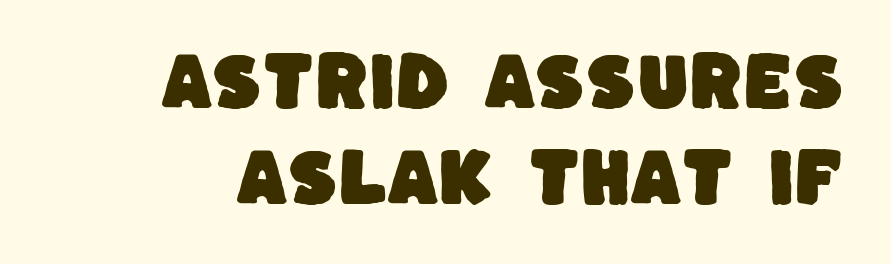
The image shows 64 px sans-serif type; set normal line spacing (1.5x), normal letter spacing, not underlined; low stroke contrast and a large x-height.
